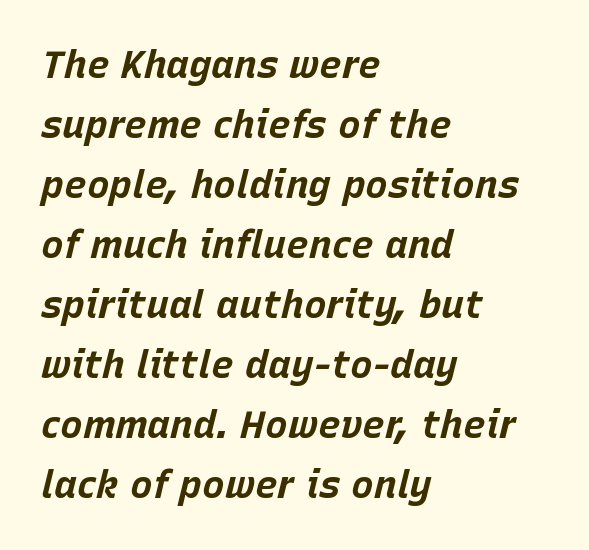
The image shows 38 px bold type, italic (leaning right); set left-aligned, normal line spacing (1.58x), normal letter spacing, not underlined; low stroke contrast and a large x-height.
